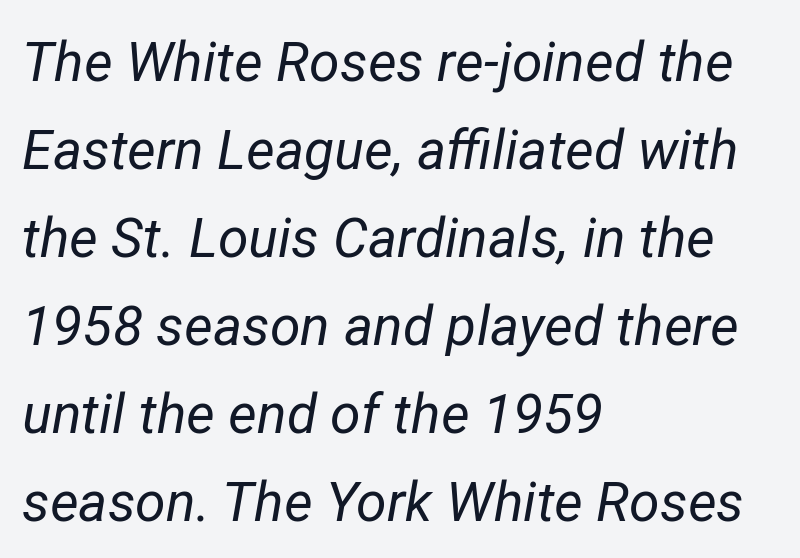
The image shows 55 px regular-weight type, italic (leaning right); set left-aligned, normal line spacing (1.6x), normal letter spacing, not underlined; low stroke contrast and a medium x-height.
